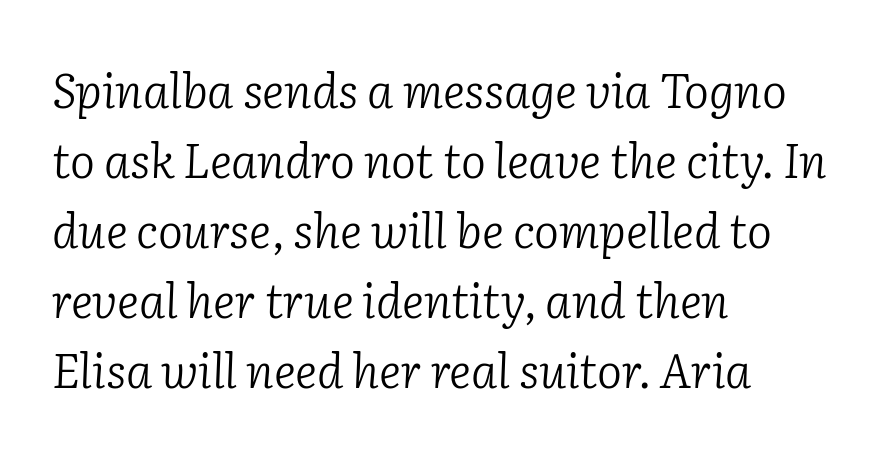
The image shows 47 px light serif type, italic (leaning right); set left-aligned, normal line spacing (1.49x), normal letter spacing, not underlined; low stroke contrast and a medium x-height.
